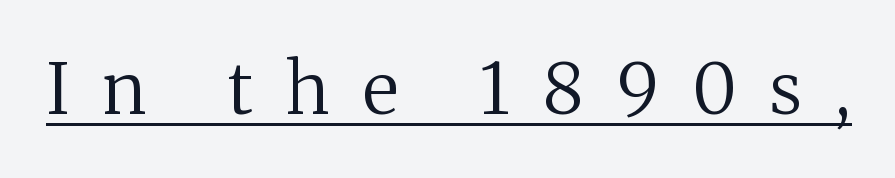
The image shows 71 px regular-weight serif type, upright; set unusually wide letter spacing (+0.47 em), underlined; medium stroke contrast and a medium x-height.
